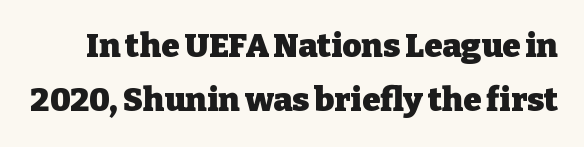
{"serif": "yes", "italic": "no", "bold": "yes", "weight": "heavy", "width": "normal", "stroke_contrast": "low", "x_height": "medium", "monospaced": "no", "underline": "no", "line_spacing": "normal", "line_spacing_ratio": 1.65, "letter_spacing": "normal", "letter_spacing_em": 0.0, "glyph_px": 33}
